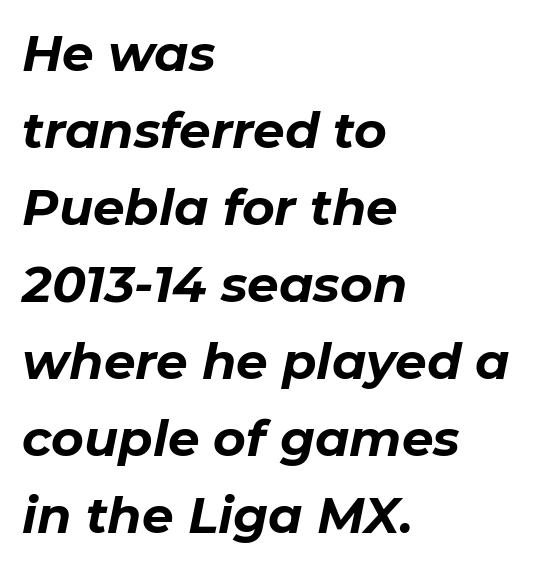
The image shows 50 px bold type, italic (leaning right); set left-aligned, normal line spacing (1.54x), normal letter spacing, not underlined; low stroke contrast and a medium x-height.
